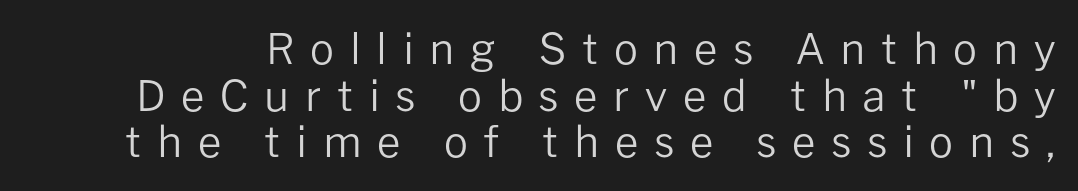
Whoever set this chose condensed vertical rhythm over breathing room. These glyphs show unthickened strokes, regular width or finer. Every stem runs plumb, perpendicular to the baseline. The passage shown is typeset with a sans-serif family. Any mark beneath the type? The region is blank. Do the characters align in a grid? No, the font is proportional.
